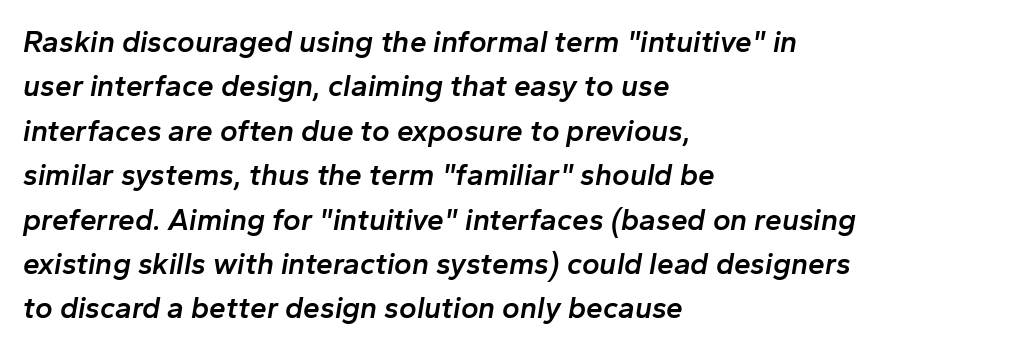
Each glyph is drawn with semibold strokes, heavier than normal yet not fully bold. Interline gaps are of average width in this sample. Here the designer chose a conventional face with non-uniform glyph widths. Short and long lines alike share a common starting point at left.
